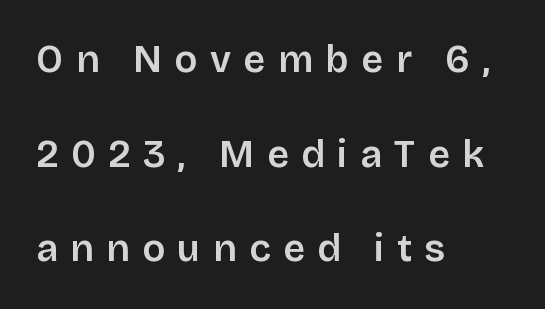
The image shows 38 px sans-serif type, upright; set left-aligned, loose line spacing (2.49x), unusually wide letter spacing (+0.33 em), not underlined; low stroke contrast and a large x-height.
